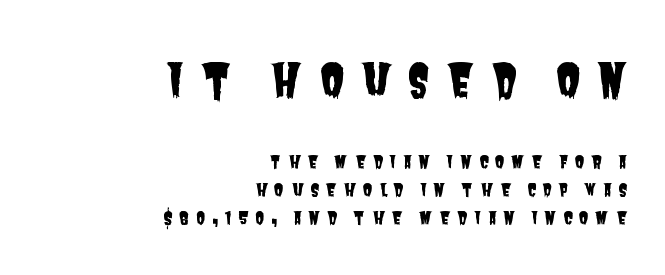
{"serif": "no", "width": "condensed", "stroke_contrast": "low", "x_height": "large", "monospaced": "no", "underline": "no", "align": "right", "line_spacing": "normal", "line_spacing_ratio": 1.57, "letter_spacing": "wide", "letter_spacing_em": 0.36, "larger_block": "first", "size_ratio": 2.5, "glyph_px": 45}
